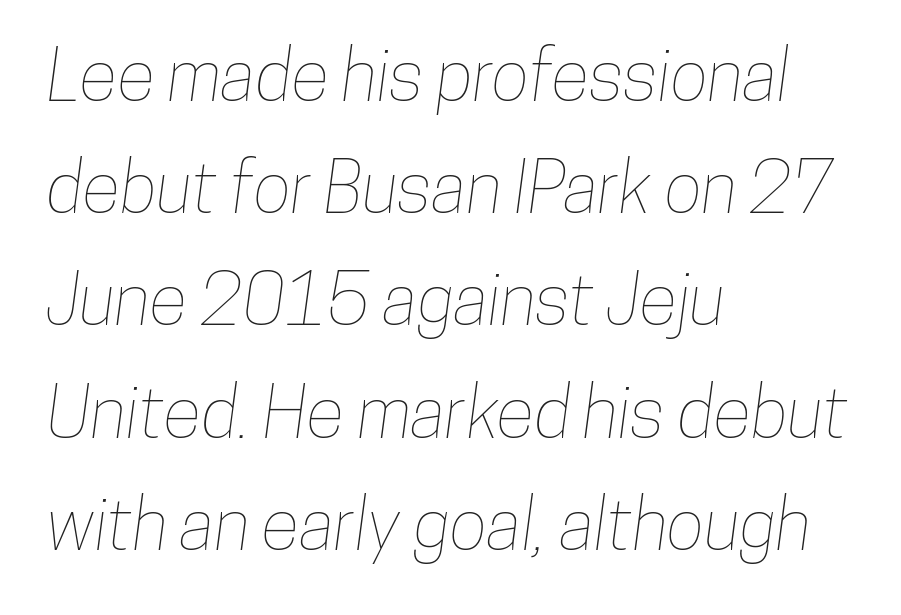
Q: Is the text underlined? A: No.
Q: How is the paragraph aligned? A: Left-aligned.
Q: Is the spacing between letters normal or unusually wide? A: Normal.
Q: Is the spacing between lines tight, normal or loose? A: Normal.
Q: Width (condensed, normal, or wide)? A: Condensed.
Q: Stroke contrast? A: Low.
Q: x-height? A: Medium.
Q: Monospaced? A: No.
